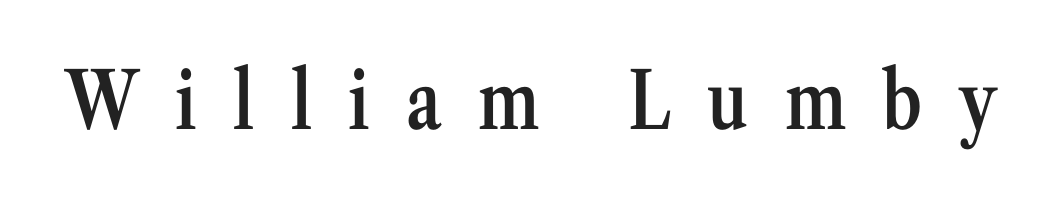
Weight: semibold (demi). A roman cut, with each character standing at attention. Lines of text with bare space underneath. The passage shown is typed in a proportional face where columns would drift. In terms of letterform style, serifs are clearly present. Characters follow at a spacing far wider than the type designer built in.
